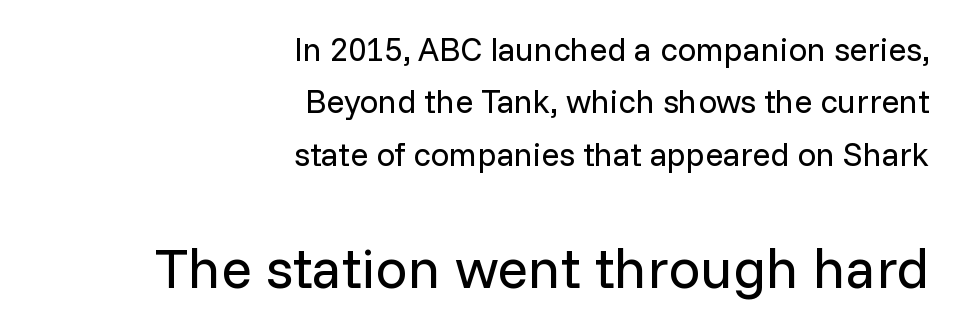
Compared with a typical body face, this is equally light or lighter still. Every stem runs plumb, perpendicular to the baseline. Characters follow at the spacing the type designer built in. The glyphs in this specimen are sans serif.
